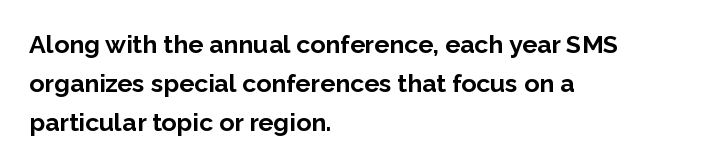
The image shows 25 px bold type, upright; set left-aligned, normal line spacing (1.56x), normal letter spacing, not underlined.
